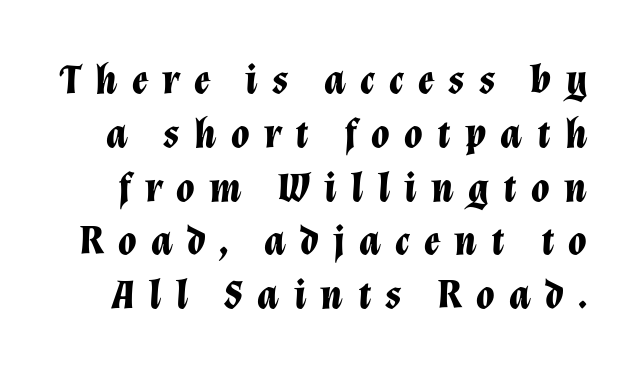
{"italic": "yes", "lean": "right", "slant_degrees": 12, "bold": "yes", "weight": "bold", "width": "normal", "stroke_contrast": "low", "x_height": "medium", "monospaced": "no", "underline": "no", "line_spacing": "normal", "line_spacing_ratio": 1.28, "letter_spacing": "wide", "letter_spacing_em": 0.34, "glyph_px": 42}
